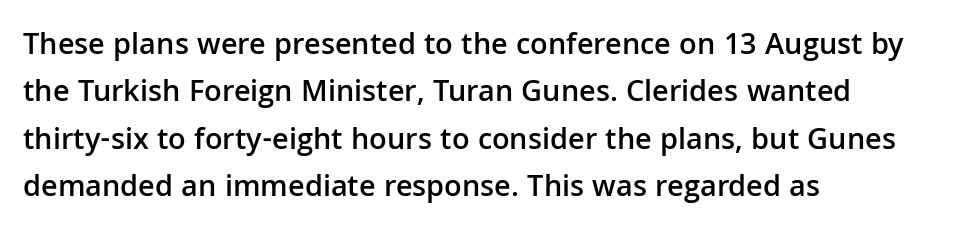
Q: Is the text bold? A: Semi-bold.
Q: Is the text italic (slanted)? A: No, it is upright.
Q: Is the typeface a serif or a sans-serif typeface? A: Sans-serif.
Q: Is the text underlined? A: No.
Q: How is the paragraph aligned? A: Left-aligned.
Q: Is the spacing between letters normal or unusually wide? A: Normal.
Q: Is the spacing between lines tight, normal or loose? A: Normal.
Q: Width (condensed, normal, or wide)? A: Normal.
Q: Stroke contrast? A: Low.
Q: x-height? A: Medium.
Q: Monospaced? A: No.
